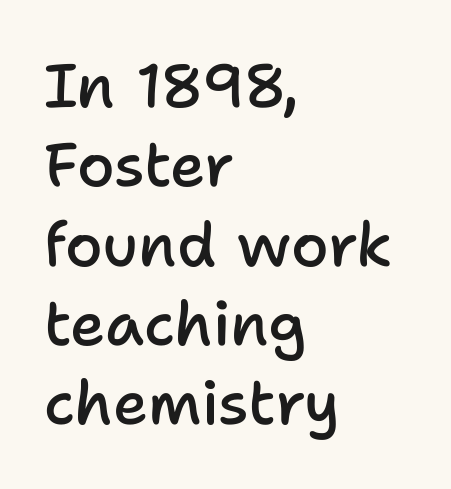
{"serif": "no", "italic": "no", "bold": "semi", "weight": "semibold", "width": "normal", "stroke_contrast": "low", "x_height": "medium", "monospaced": "no", "underline": "no", "align": "left", "line_spacing": "normal", "line_spacing_ratio": 1.3, "letter_spacing": "normal", "letter_spacing_em": 0.0, "glyph_px": 61}
